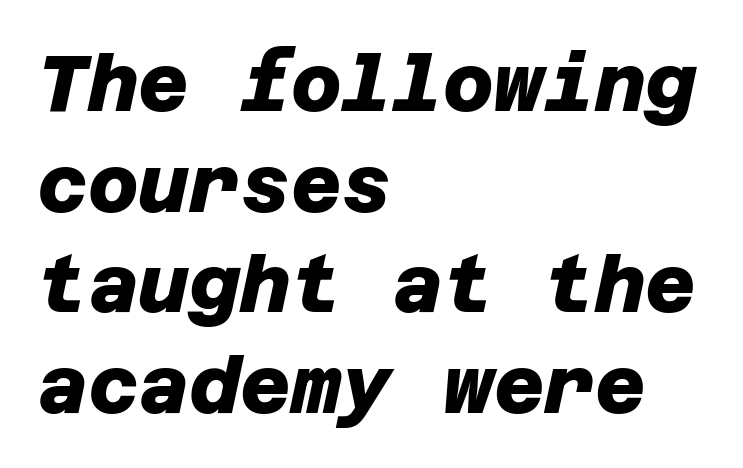
The image shows 78 px heavy sans-serif type; set left-aligned, normal line spacing (1.29x), normal letter spacing, not underlined; low stroke contrast and a large x-height.
